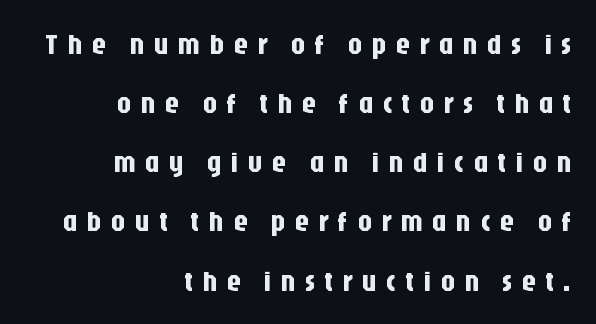
{"serif": "no", "italic": "no", "width": "condensed", "stroke_contrast": "low", "x_height": "large", "monospaced": "no", "underline": "no", "align": "right", "line_spacing": "loose", "line_spacing_ratio": 2.04, "letter_spacing": "wide", "letter_spacing_em": 0.31, "glyph_px": 29}
